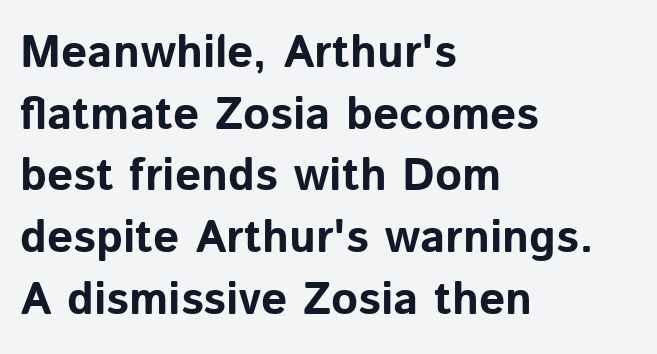
The image shows 46 px bold sans-serif type, upright; set left-aligned, normal line spacing (1.34x), normal letter spacing, not underlined; low stroke contrast and a medium x-height.
